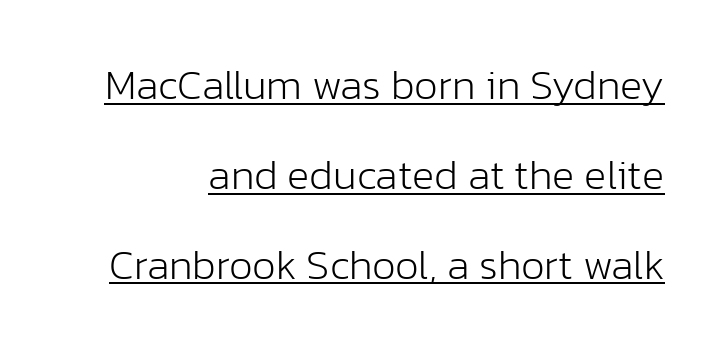
The image shows 42 px light sans-serif type, upright; set loose line spacing (2.14x), normal letter spacing, underlined; low stroke contrast and a medium x-height.
